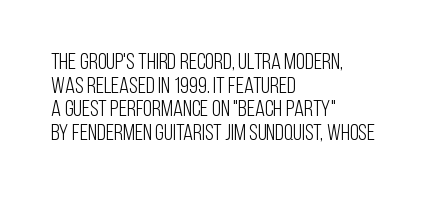
{"italic": "no", "bold": "no", "underline": "no", "align": "left", "line_spacing": "tight", "line_spacing_ratio": 1.03, "letter_spacing": "normal", "letter_spacing_em": 0.0, "glyph_px": 23}
